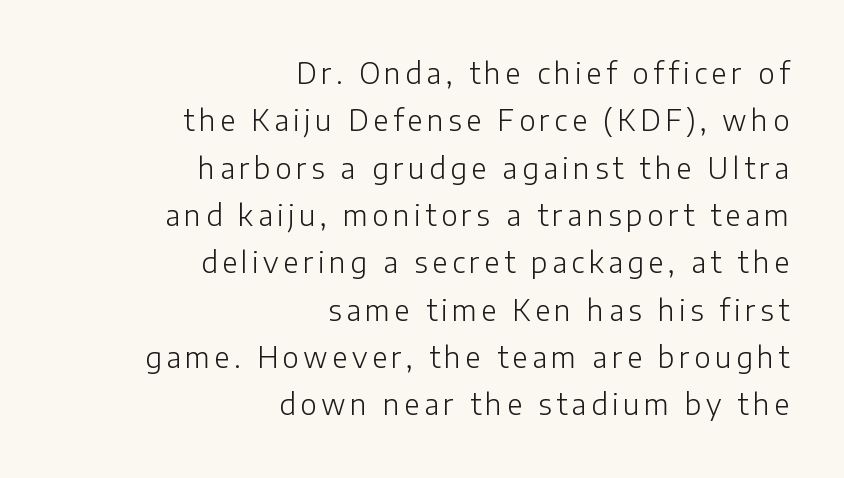
Q: Is the text bold? A: No.
Q: Is the text italic (slanted)? A: No, it is upright.
Q: Is the typeface a serif or a sans-serif typeface? A: Sans-serif.
Q: Is the text underlined? A: No.
Q: How is the paragraph aligned? A: Right-aligned.
Q: Is the spacing between lines tight, normal or loose? A: Normal.
Q: Width (condensed, normal, or wide)? A: Normal.
Q: Stroke contrast? A: Low.
Q: x-height? A: Medium.
Q: Monospaced? A: No.
